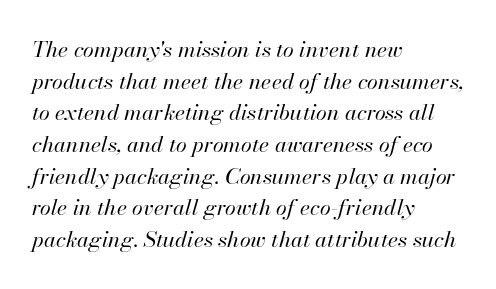
The image shows 22 px text type, italic (leaning right); set left-aligned, normal line spacing (1.44x), normal letter spacing, not underlined.
